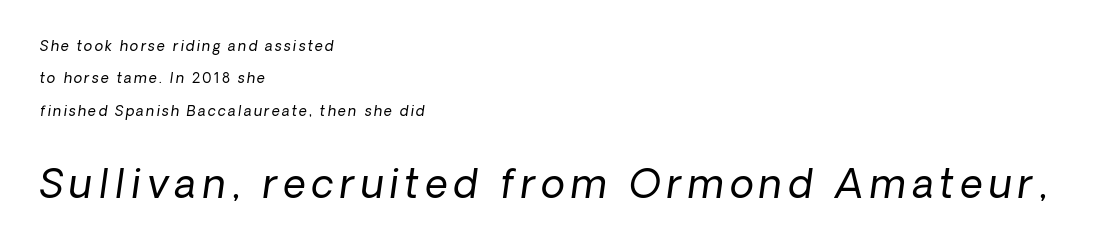
{"italic": "yes", "lean": "right", "slant_degrees": 8, "bold": "no", "weight": "regular", "width": "normal", "stroke_contrast": "low", "x_height": "medium", "monospaced": "no", "underline": "no", "align": "left", "line_spacing": "loose", "line_spacing_ratio": 2.31, "larger_block": "second", "size_ratio": 2.79, "glyph_px": 39}
